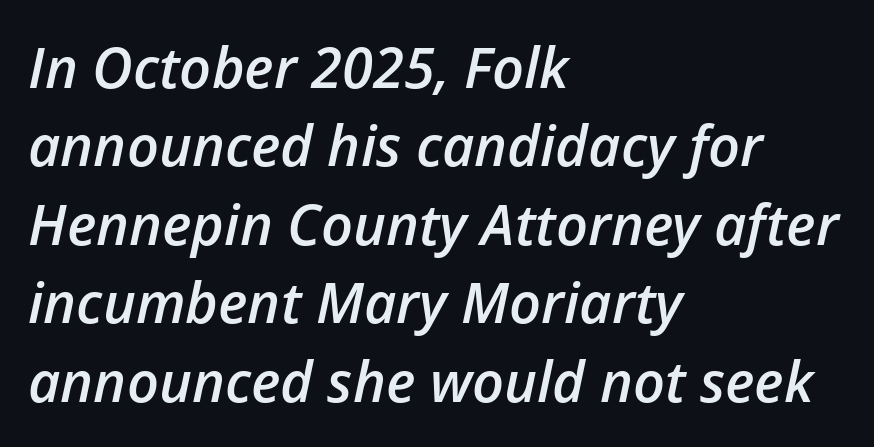
The passage shown is not underscored anywhere. Nothing unusual about the tracking: characters are spaced as the font intends. These lines are rendered in a variable-pitch font. The rows are spaced the way most documents space them. Quick note: italic. A classic flush-left, rag-right setting is used for this passage.
